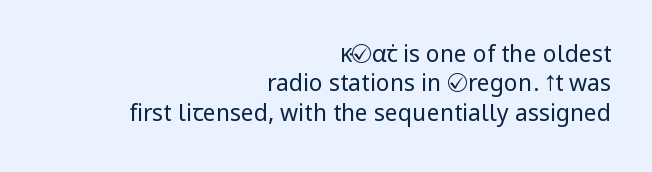
The image shows 23 px text type, upright; set right-aligned, normal line spacing (1.28x), normal letter spacing, not underlined.
